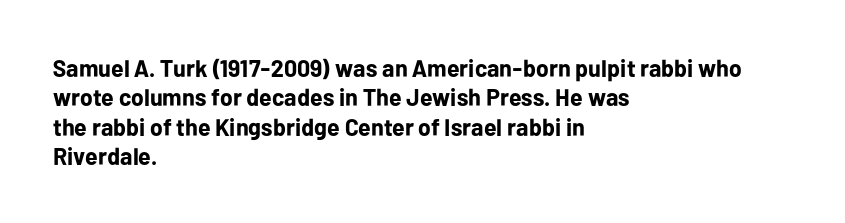
{"italic": "no", "bold": "yes", "underline": "no", "align": "left", "line_spacing_ratio": 1.22, "letter_spacing": "normal", "letter_spacing_em": 0.0, "glyph_px": 24}
